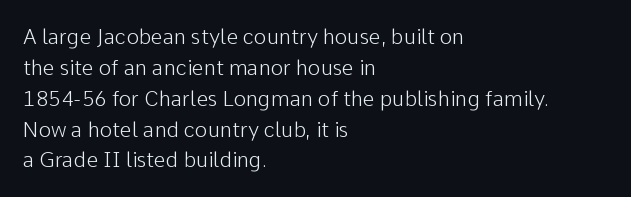
If you drew a line through each stem, it would be perfectly vertical. Leftover space on each line is placed entirely after the last word. The vertical gap from one line to the next is medium. The specimen omits any rule beneath the text block's lines.
